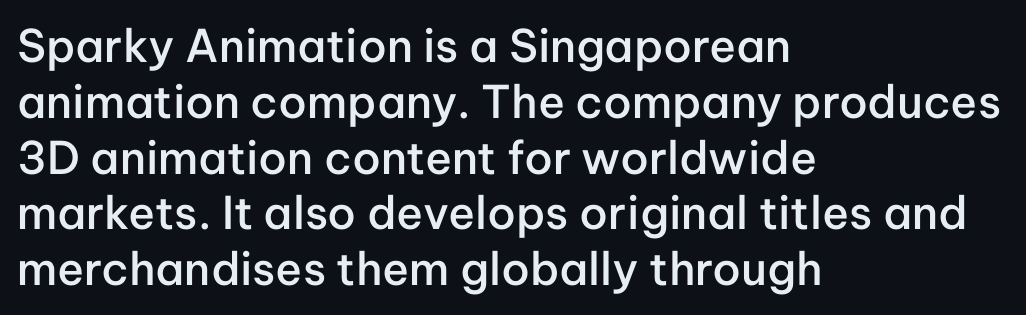
Q: Is the text bold? A: Semi-bold.
Q: Is the text italic (slanted)? A: No, it is upright.
Q: Is the typeface a serif or a sans-serif typeface? A: Sans-serif.
Q: Is the text underlined? A: No.
Q: How is the paragraph aligned? A: Left-aligned.
Q: Is the spacing between letters normal or unusually wide? A: Normal.
Q: Width (condensed, normal, or wide)? A: Normal.
Q: Stroke contrast? A: Low.
Q: x-height? A: Medium.
Q: Monospaced? A: No.
